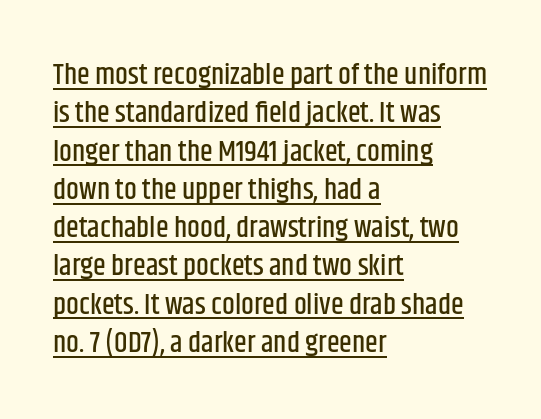
{"serif": "no", "italic": "no", "width": "condensed", "stroke_contrast": "low", "x_height": "large", "monospaced": "no", "underline": "yes", "align": "left", "line_spacing": "normal", "line_spacing_ratio": 1.32, "letter_spacing": "normal", "letter_spacing_em": 0.0, "glyph_px": 29}
